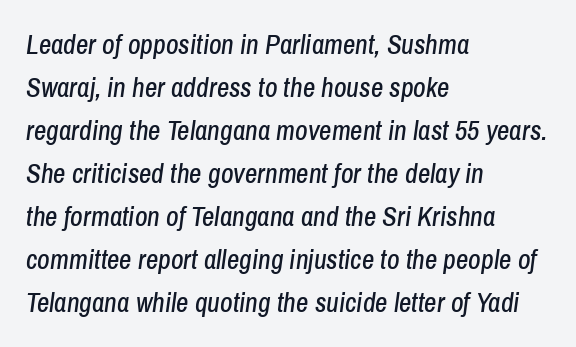
Nothing unusual about the tracking: characters are spaced as the font intends. The designer left line spacing at the default. Does the copy run flush right? No — it runs flush left. Rule under the text: the space is simply empty.
